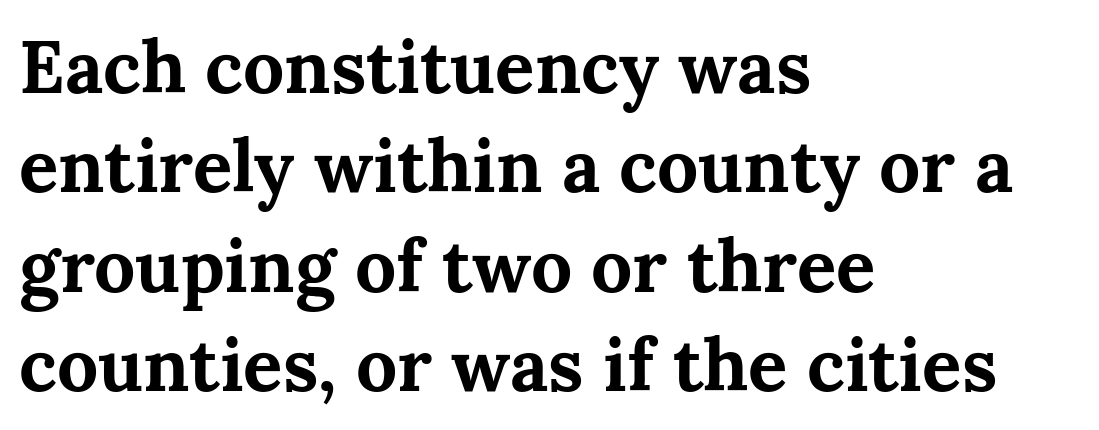
Q: Is the text bold? A: Yes.
Q: Is the text italic (slanted)? A: No, it is upright.
Q: Is the typeface a serif or a sans-serif typeface? A: Serif.
Q: Is the text underlined? A: No.
Q: How is the paragraph aligned? A: Left-aligned.
Q: Is the spacing between letters normal or unusually wide? A: Normal.
Q: Is the spacing between lines tight, normal or loose? A: Normal.
Q: Width (condensed, normal, or wide)? A: Normal.
Q: Stroke contrast? A: Medium.
Q: x-height? A: Medium.
Q: Monospaced? A: No.
